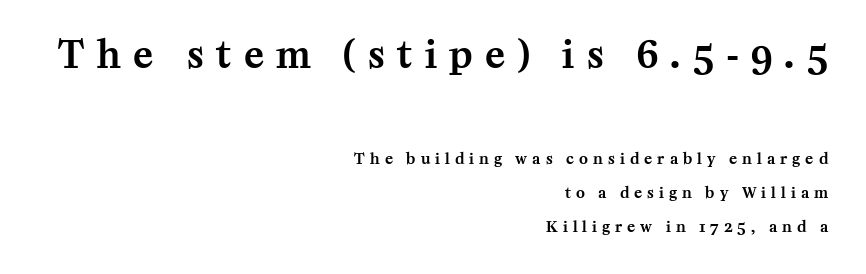
The passage shown is not underscored anywhere. Line endings align vertically; line beginnings do not. The rendering uses natural spacing where letterforms have individual widths. Stroke terminals: seriffed. These lines have a slow, spaced-out rhythm from letter to letter.
